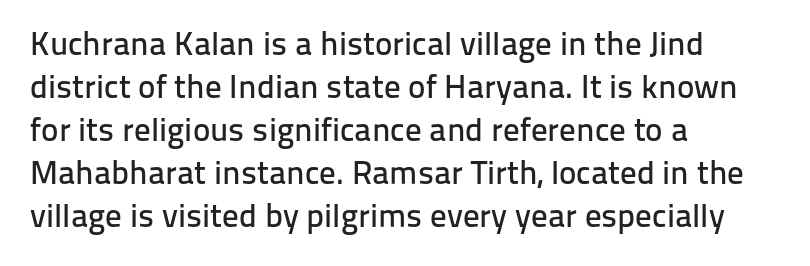
Q: Is the text italic (slanted)? A: No, it is upright.
Q: Is the typeface a serif or a sans-serif typeface? A: Sans-serif.
Q: Is the text underlined? A: No.
Q: How is the paragraph aligned? A: Left-aligned.
Q: Is the spacing between letters normal or unusually wide? A: Normal.
Q: Is the spacing between lines tight, normal or loose? A: Normal.
Q: Width (condensed, normal, or wide)? A: Normal.
Q: Stroke contrast? A: Low.
Q: x-height? A: Medium.
Q: Monospaced? A: No.
